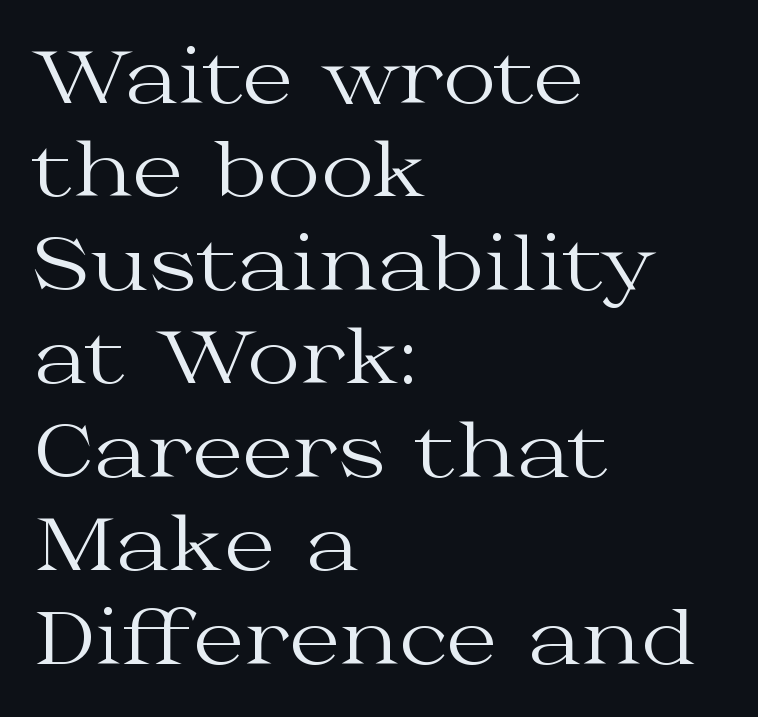
In terms of posture, this sample is upright. The text was rendered using a seriffed face with decorative stroke endings. This sample has the flowing, uneven cadence of proportional lettering. Is the stroke heavy? The answer is a plain regular-or-lighter. Short note: letters normally spaced.
